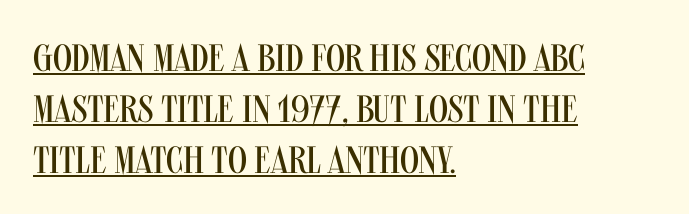
{"serif": "no", "italic": "no", "bold": "no", "weight": "regular", "width": "condensed", "stroke_contrast": "medium", "x_height": "large", "monospaced": "no", "underline": "yes", "align": "left", "line_spacing": "normal", "line_spacing_ratio": 1.34, "letter_spacing": "normal", "letter_spacing_em": 0.0, "glyph_px": 38}
